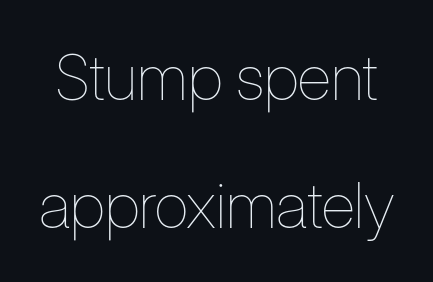
Q: Is the text bold? A: No.
Q: Is the text italic (slanted)? A: No, it is upright.
Q: Is the text underlined? A: No.
Q: Is the spacing between letters normal or unusually wide? A: Normal.
Q: Is the spacing between lines tight, normal or loose? A: Loose.
Q: Width (condensed, normal, or wide)? A: Condensed.
Q: Stroke contrast? A: Low.
Q: x-height? A: Medium.
Q: Monospaced? A: No.
